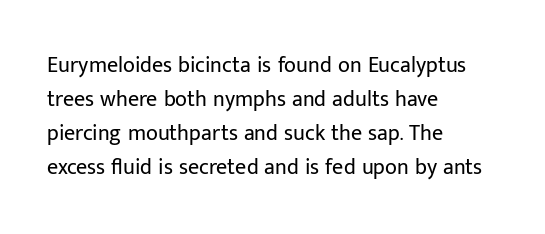
Q: Is the text bold? A: No.
Q: Is the text italic (slanted)? A: No, it is upright.
Q: Is the text underlined? A: No.
Q: How is the paragraph aligned? A: Left-aligned.
Q: Is the spacing between letters normal or unusually wide? A: Normal.
Q: Is the spacing between lines tight, normal or loose? A: Normal.
